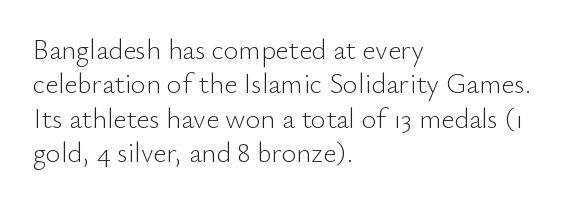
{"serif": "no", "italic": "no", "bold": "no", "weight": "light", "width": "normal", "stroke_contrast": "low", "x_height": "small", "monospaced": "no", "underline": "no", "align": "left", "line_spacing_ratio": 1.23, "letter_spacing": "normal", "letter_spacing_em": 0.0, "glyph_px": 28}
